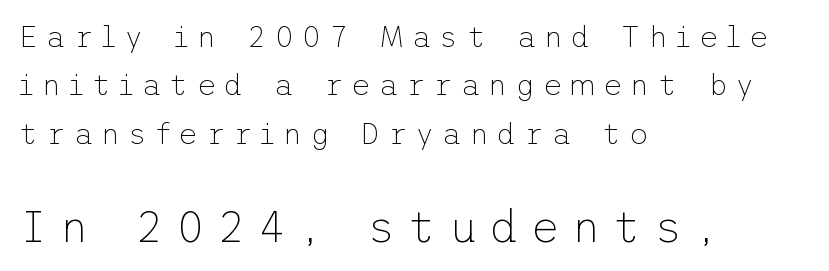
The image shows 45 px thin sans-serif type, upright; set left-aligned, normal line spacing (1.61x), unusually wide letter spacing (+0.26 em), not underlined; the second (bottom) block is 1.5x larger; low stroke contrast and a medium x-height.
